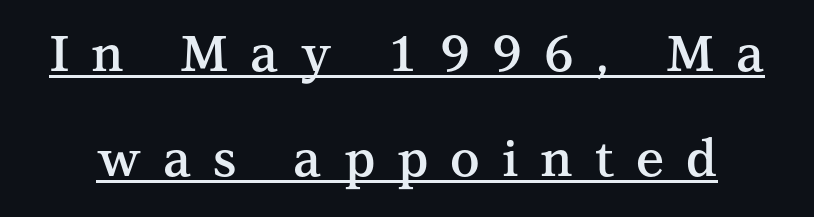
{"serif": "yes", "italic": "no", "bold": "semi", "weight": "semibold", "width": "normal", "stroke_contrast": "medium", "x_height": "medium", "monospaced": "no", "underline": "yes", "line_spacing": "loose", "line_spacing_ratio": 2.1, "letter_spacing": "wide", "letter_spacing_em": 0.44, "glyph_px": 50}
